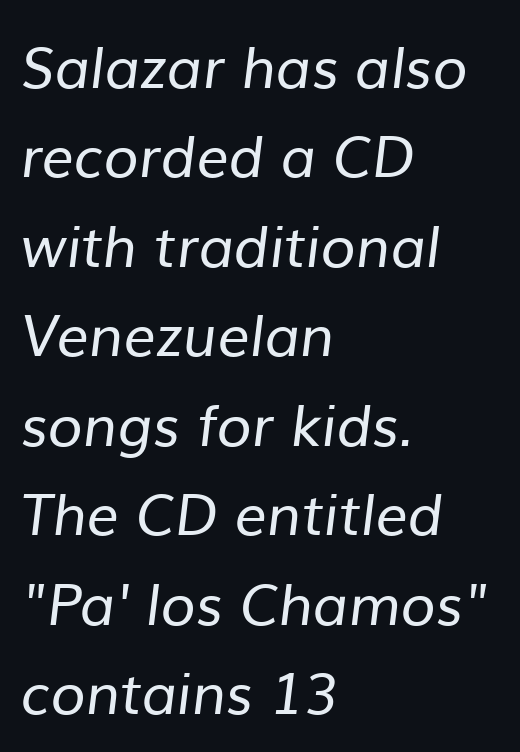
I'd call this a sans setting — the letters go barefoot. Proportional: the letters do not fall into vertical columns. The rag falls on the right side of this text block. Has an underline been added? It has not. Letter spacing: default. Weight: in the light-to-regular range.
